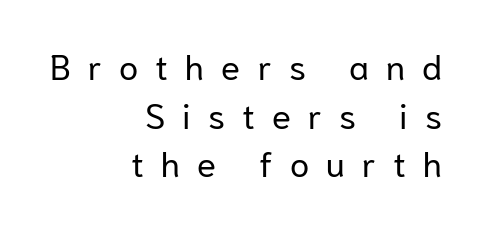
{"serif": "no", "italic": "no", "bold": "no", "weight": "regular", "width": "normal", "stroke_contrast": "low", "x_height": "medium", "monospaced": "no", "underline": "no", "align": "right", "line_spacing": "normal", "line_spacing_ratio": 1.39, "letter_spacing": "wide", "letter_spacing_em": 0.49, "glyph_px": 35}
